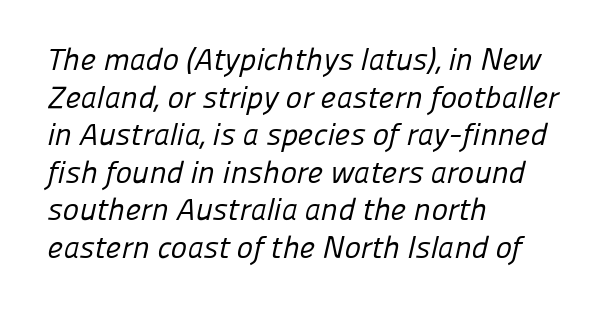
{"serif": "no", "bold": "no", "weight": "regular", "width": "normal", "stroke_contrast": "low", "x_height": "medium", "monospaced": "no", "underline": "no", "align": "left", "line_spacing_ratio": 1.21, "letter_spacing": "normal", "letter_spacing_em": 0.0, "glyph_px": 31}
